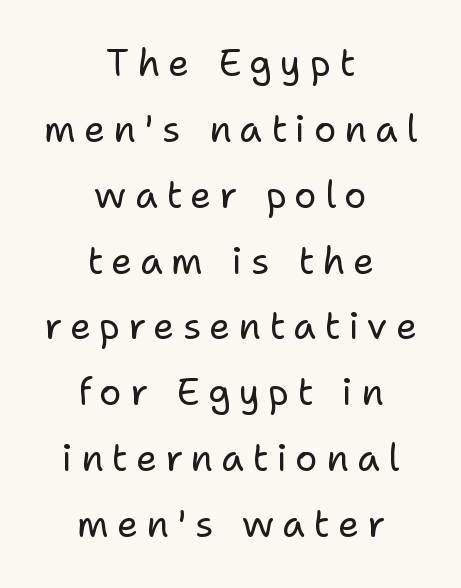
If you drew a line through each stem, it would be perfectly vertical. Stroke thickness stays within the range of a standard reading face or lighter. The lines are quadded center. Descender tails drop into unmarked territory.
